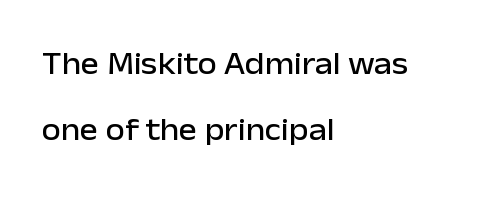
Glance below the letters and you will spot only blank space. The face used here is a sans, in the tradition of grotesques and geometrics. Note the varied advance widths — an 'i' is clearly narrower than an 'm'. The rendering keeps characters at their native spacing. The lettering holds an erect, upright posture throughout.
